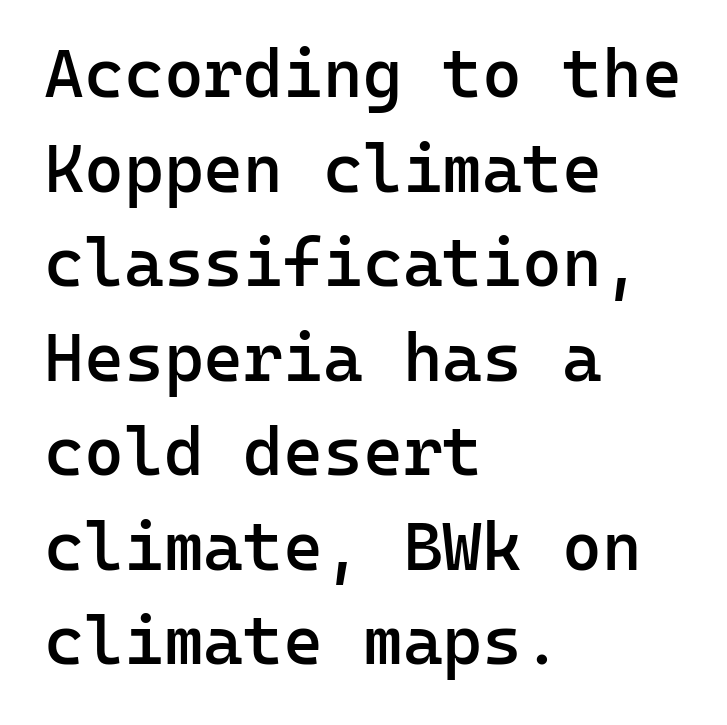
{"serif": "no", "italic": "no", "bold": "semi", "weight": "semibold", "width": "normal", "stroke_contrast": "low", "x_height": "medium", "monospaced": "yes", "underline": "no", "align": "left", "line_spacing": "normal", "line_spacing_ratio": 1.39, "letter_spacing": "normal", "letter_spacing_em": 0.0, "glyph_px": 68}
